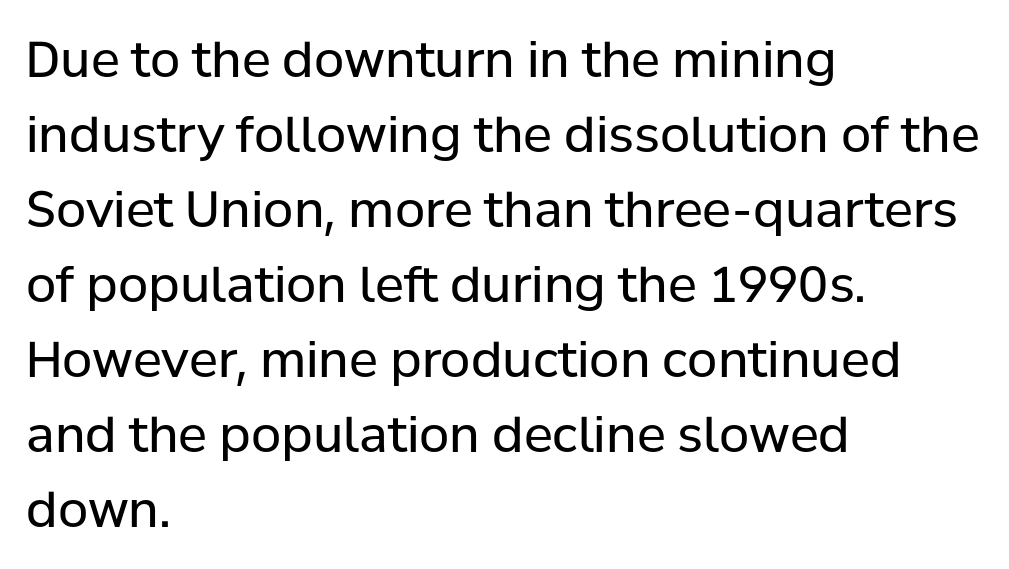
Q: Is the text bold? A: No.
Q: Is the text italic (slanted)? A: No, it is upright.
Q: Is the typeface a serif or a sans-serif typeface? A: Sans-serif.
Q: Is the text underlined? A: No.
Q: How is the paragraph aligned? A: Left-aligned.
Q: Is the spacing between letters normal or unusually wide? A: Normal.
Q: Is the spacing between lines tight, normal or loose? A: Normal.
Q: Width (condensed, normal, or wide)? A: Normal.
Q: Stroke contrast? A: Low.
Q: x-height? A: Medium.
Q: Monospaced? A: No.
